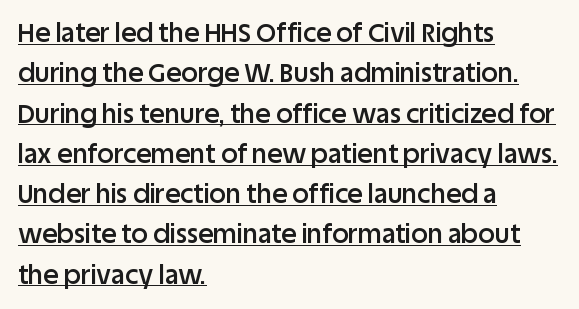
{"italic": "no", "bold": "semi", "underline": "yes", "align": "left", "line_spacing": "normal", "line_spacing_ratio": 1.55, "letter_spacing": "normal", "letter_spacing_em": 0.0, "glyph_px": 26}
